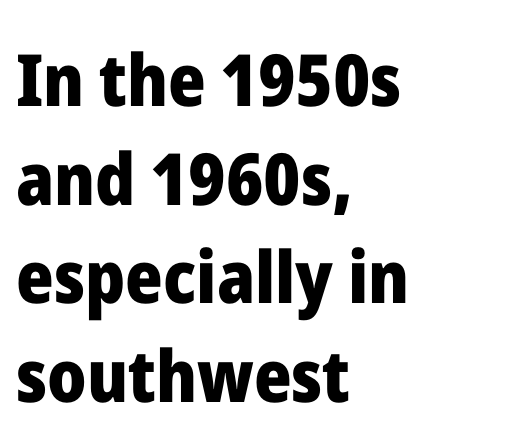
{"serif": "no", "italic": "no", "bold": "yes", "weight": "heavy", "width": "normal", "stroke_contrast": "low", "x_height": "medium", "monospaced": "no", "underline": "no", "align": "left", "line_spacing": "normal", "line_spacing_ratio": 1.37, "letter_spacing": "normal", "letter_spacing_em": 0.0, "glyph_px": 72}
